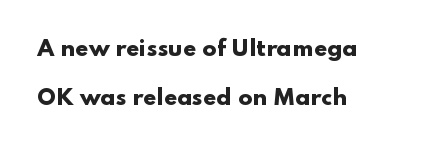
Bold? Absolutely — the strokes are thick and heavy. The leading is generous, giving the passage an open texture. This sample is left-justified, so line endings fall wherever the words run out. In terms of posture, this sample is upright. Is the letter spacing exaggerated? No — it looks like the ordinary default. Has an underline been added? It has not.
